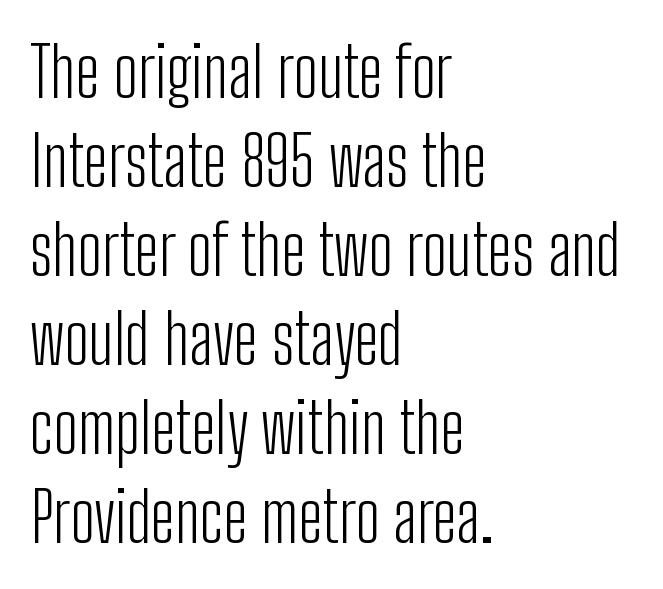
Q: Is the text bold? A: No.
Q: Is the text italic (slanted)? A: No, it is upright.
Q: Is the typeface a serif or a sans-serif typeface? A: Sans-serif.
Q: Is the text underlined? A: No.
Q: How is the paragraph aligned? A: Left-aligned.
Q: Is the spacing between letters normal or unusually wide? A: Normal.
Q: Is the spacing between lines tight, normal or loose? A: Normal.
Q: Width (condensed, normal, or wide)? A: Condensed.
Q: Stroke contrast? A: Low.
Q: x-height? A: Medium.
Q: Monospaced? A: No.
